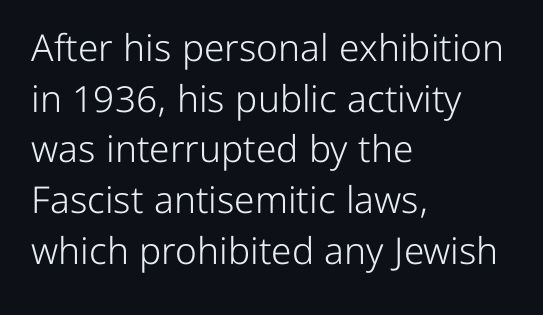
{"serif": "no", "italic": "no", "bold": "no", "weight": "light", "width": "normal", "stroke_contrast": "low", "x_height": "medium", "monospaced": "no", "underline": "no", "align": "left", "line_spacing": "normal", "line_spacing_ratio": 1.37, "letter_spacing": "normal", "letter_spacing_em": 0.0, "glyph_px": 37}
